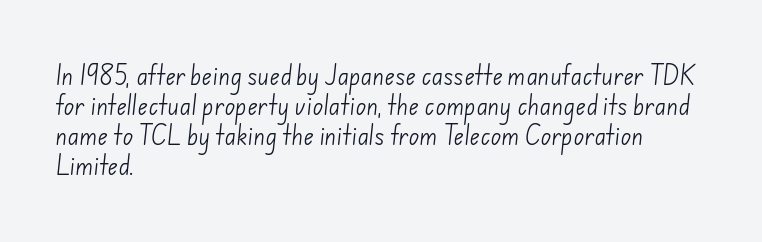
Q: Is the text bold? A: No.
Q: Is the text underlined? A: No.
Q: How is the paragraph aligned? A: Left-aligned.
Q: Is the spacing between letters normal or unusually wide? A: Normal.
Q: Is the spacing between lines tight, normal or loose? A: Normal.
